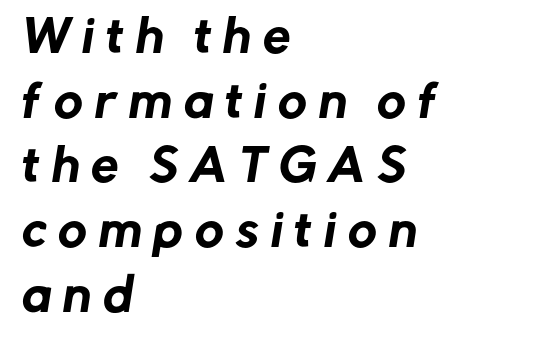
{"serif": "no", "width": "normal", "stroke_contrast": "low", "x_height": "medium", "monospaced": "no", "underline": "no", "align": "left", "line_spacing": "normal", "line_spacing_ratio": 1.47, "letter_spacing": "wide", "letter_spacing_em": 0.27, "glyph_px": 44}
